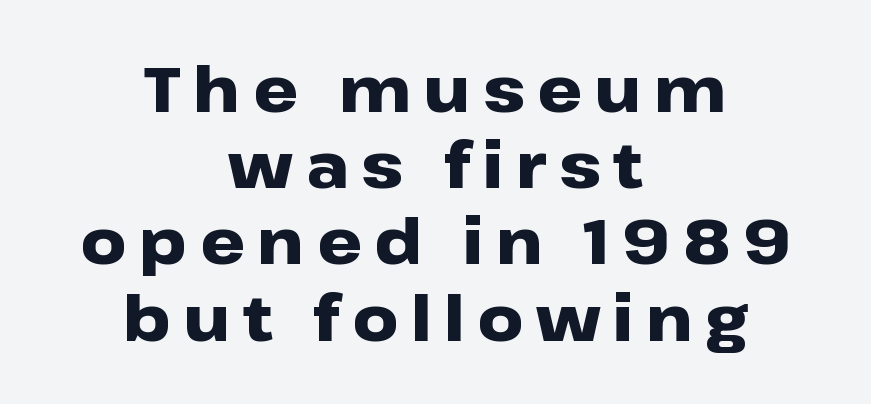
The horizontal fit of the characters is loose and conspicuously gappy. Its strokes are broad and dark, the hallmark of bold type. Rule under the text: the space is simply empty. Visually the block forms a symmetrical silhouette, jagged on both flanks.
